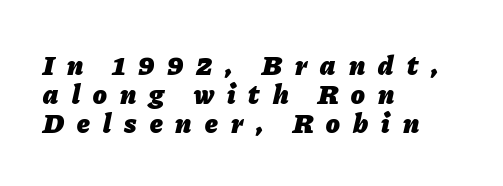
Slanted lettering throughout. Think of a printed novel: that variable character pitch is what you see here. If you measured baseline to baseline, you'd find a short distance. How are the letters spaced? Widely, with obvious added tracking. Type without underlining.
